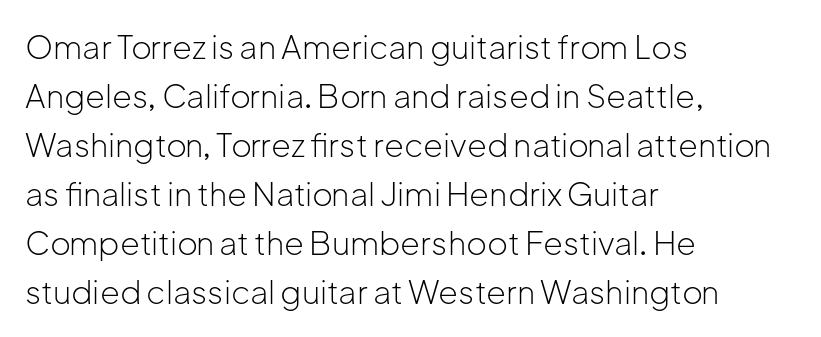
{"serif": "no", "italic": "no", "bold": "no", "weight": "light", "width": "normal", "stroke_contrast": "low", "x_height": "medium", "monospaced": "no", "underline": "no", "align": "left", "line_spacing": "normal", "line_spacing_ratio": 1.53, "letter_spacing": "normal", "letter_spacing_em": 0.0, "glyph_px": 32}
